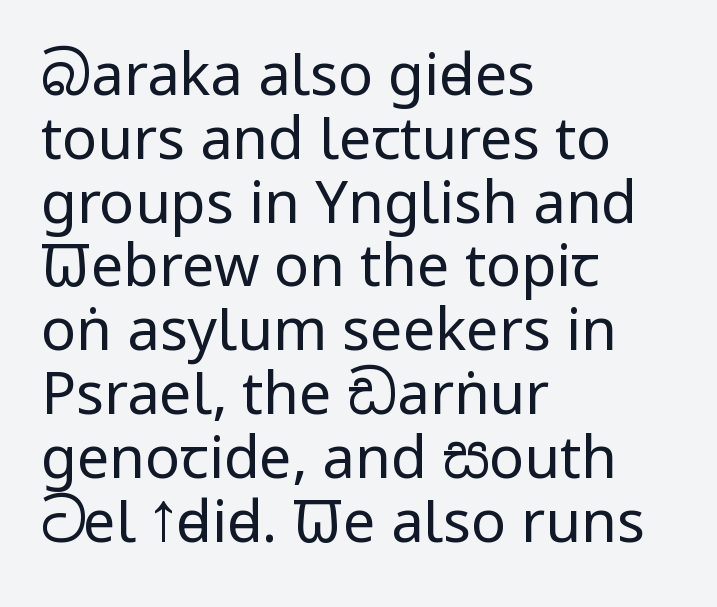
{"serif": "no", "italic": "no", "bold": "no", "weight": "regular", "width": "condensed", "stroke_contrast": "low", "x_height": "large", "monospaced": "no", "underline": "no", "align": "left", "line_spacing": "tight", "line_spacing_ratio": 1.1, "letter_spacing": "normal", "letter_spacing_em": 0.0, "glyph_px": 58}
